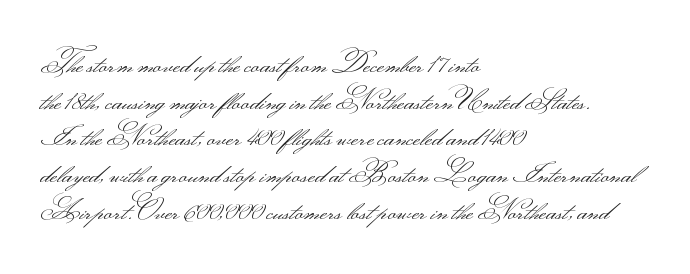
Unbolded letterforms with no extra heft. The lines in this sample share a left origin and differ only in where they stop. A clean baseline with only descenders dipping below it. Think of a printed novel: that variable character pitch is what you see here.
